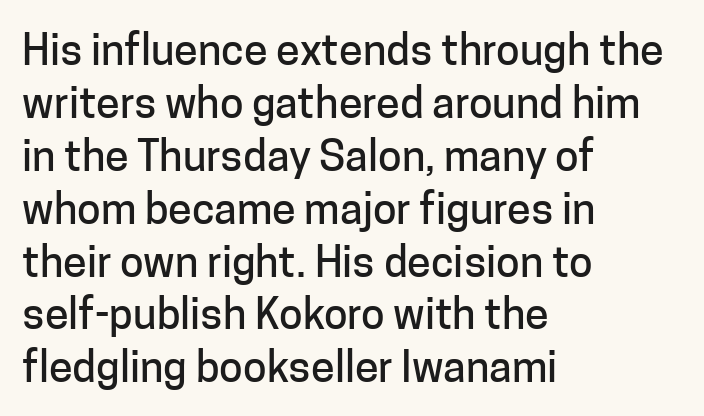
{"serif": "no", "italic": "no", "width": "normal", "stroke_contrast": "low", "x_height": "medium", "monospaced": "no", "underline": "no", "align": "left", "line_spacing_ratio": 1.23, "letter_spacing": "normal", "letter_spacing_em": 0.0, "glyph_px": 43}
